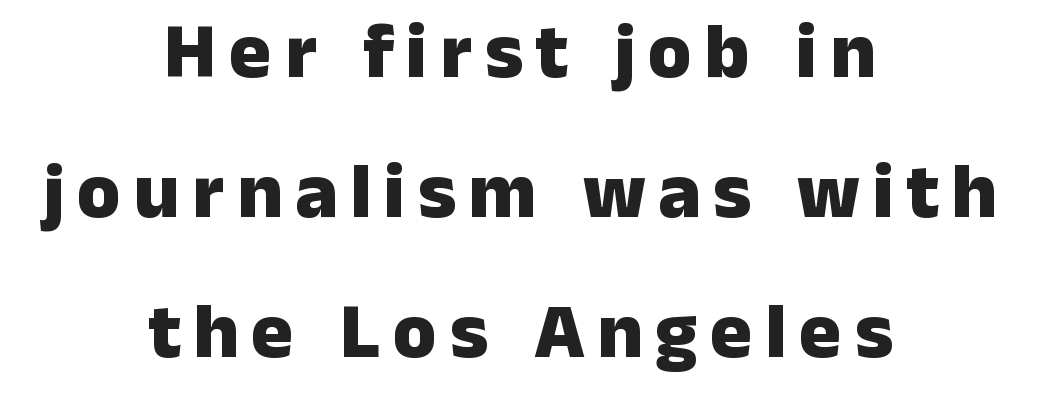
Q: Is the text bold? A: Yes.
Q: Is the text italic (slanted)? A: No, it is upright.
Q: Is the typeface a serif or a sans-serif typeface? A: Sans-serif.
Q: Is the text underlined? A: No.
Q: How is the paragraph aligned? A: Centered.
Q: Width (condensed, normal, or wide)? A: Normal.
Q: Stroke contrast? A: Low.
Q: x-height? A: Medium.
Q: Monospaced? A: No.
